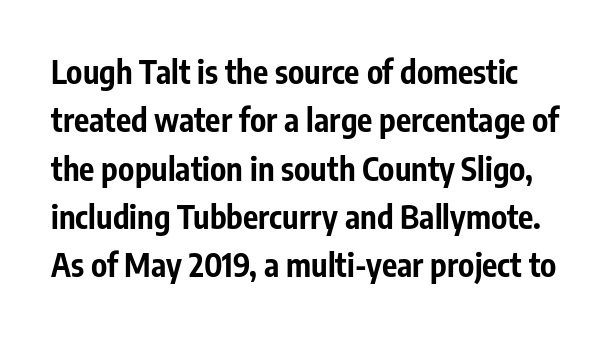
{"serif": "no", "italic": "no", "bold": "yes", "weight": "bold", "width": "condensed", "stroke_contrast": "low", "x_height": "medium", "monospaced": "no", "underline": "no", "line_spacing": "normal", "line_spacing_ratio": 1.51, "letter_spacing": "normal", "letter_spacing_em": 0.0, "glyph_px": 32}
